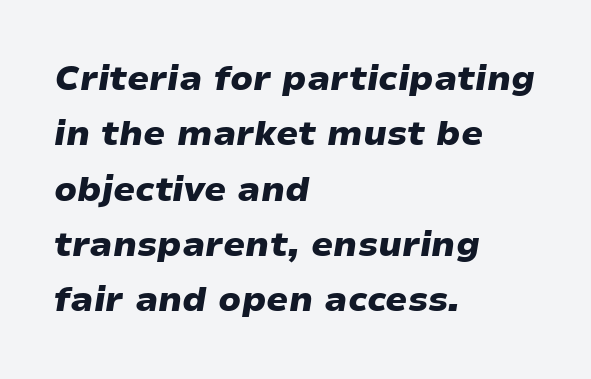
The lettering tilts uniformly, giving the passage an italic look. Any mark beneath the type? The region is blank. Spacing verdict: proportional, widths tailored to each character. Line spacing here is normal.
